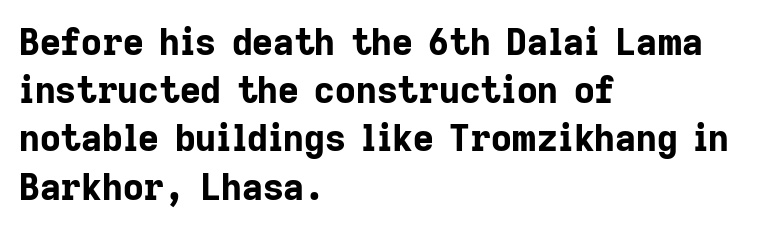
Q: Is the text bold? A: Yes.
Q: Is the text italic (slanted)? A: No, it is upright.
Q: Is the typeface a serif or a sans-serif typeface? A: Sans-serif.
Q: Is the text underlined? A: No.
Q: How is the paragraph aligned? A: Left-aligned.
Q: Is the spacing between letters normal or unusually wide? A: Normal.
Q: Is the spacing between lines tight, normal or loose? A: Normal.
Q: Width (condensed, normal, or wide)? A: Normal.
Q: Stroke contrast? A: Low.
Q: x-height? A: Medium.
Q: Monospaced? A: No.
